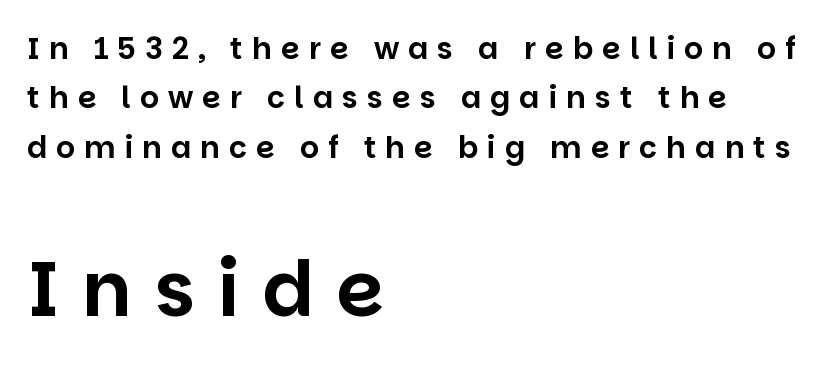
The image shows 76 px sans-serif type, upright; set left-aligned, normal line spacing (1.65x), unusually wide letter spacing (+0.3 em), not underlined; the second (bottom) block is 2.53x larger; low stroke contrast and a large x-height.
